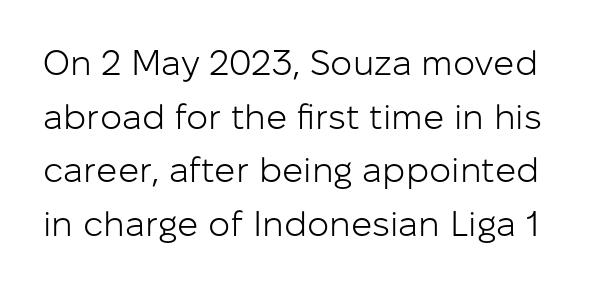
Q: Is the text bold? A: No.
Q: Is the text italic (slanted)? A: No, it is upright.
Q: Is the typeface a serif or a sans-serif typeface? A: Sans-serif.
Q: Is the text underlined? A: No.
Q: Is the spacing between letters normal or unusually wide? A: Normal.
Q: Is the spacing between lines tight, normal or loose? A: Normal.
Q: Width (condensed, normal, or wide)? A: Normal.
Q: Stroke contrast? A: Low.
Q: x-height? A: Medium.
Q: Monospaced? A: No.
